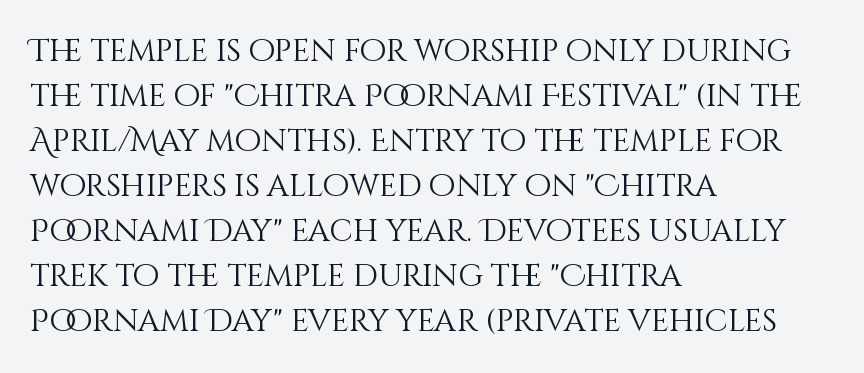
The image shows 31 px light type, upright; set left-aligned, normal line spacing (1.45x), normal letter spacing, not underlined; medium stroke contrast and a large x-height.
